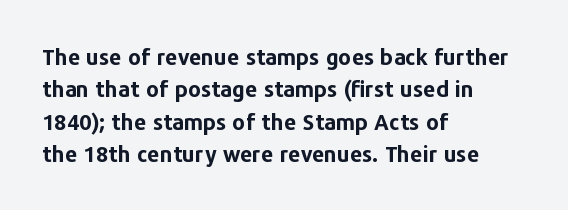
The image shows 22 px bold type, upright; set left-aligned, normal line spacing (1.47x), normal letter spacing, not underlined.
